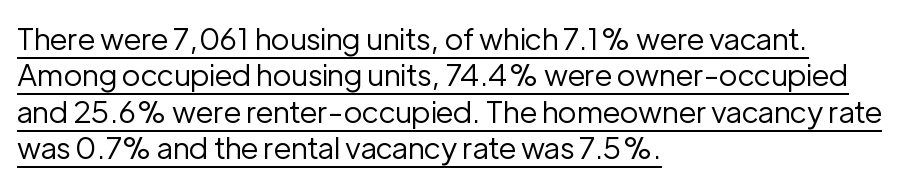
Q: Is the text bold? A: No.
Q: Is the text italic (slanted)? A: No, it is upright.
Q: Is the typeface a serif or a sans-serif typeface? A: Sans-serif.
Q: Is the text underlined? A: Yes.
Q: How is the paragraph aligned? A: Left-aligned.
Q: Is the spacing between letters normal or unusually wide? A: Normal.
Q: Width (condensed, normal, or wide)? A: Normal.
Q: Stroke contrast? A: Low.
Q: x-height? A: Medium.
Q: Monospaced? A: No.
